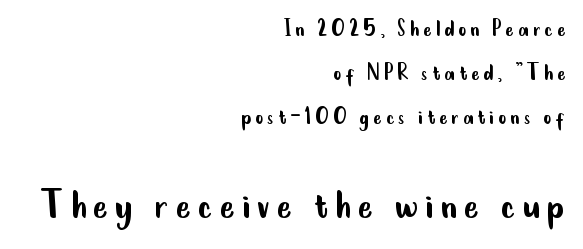
Q: Is the text bold? A: No.
Q: Is the text italic (slanted)? A: No, it is upright.
Q: Is the typeface a serif or a sans-serif typeface? A: Sans-serif.
Q: Is the text underlined? A: No.
Q: How is the paragraph aligned? A: Right-aligned.
Q: Which block of text is set in a larger size, the first (top) or the second (bottom)? A: The second (bottom) one.
Q: Width (condensed, normal, or wide)? A: Condensed.
Q: Stroke contrast? A: Low.
Q: x-height? A: Small.
Q: Monospaced? A: No.
